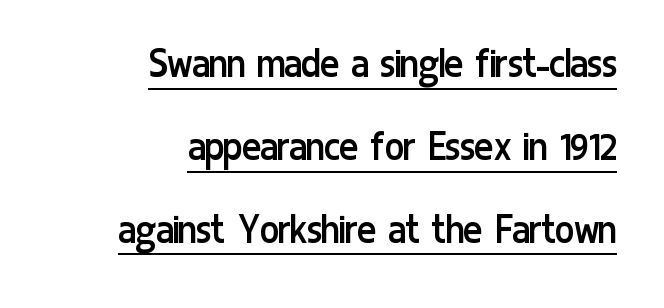
Q: Is the text bold? A: No.
Q: Is the text italic (slanted)? A: No, it is upright.
Q: Is the typeface a serif or a sans-serif typeface? A: Sans-serif.
Q: Is the text underlined? A: Yes.
Q: How is the paragraph aligned? A: Right-aligned.
Q: Is the spacing between letters normal or unusually wide? A: Normal.
Q: Width (condensed, normal, or wide)? A: Condensed.
Q: Stroke contrast? A: Low.
Q: x-height? A: Medium.
Q: Monospaced? A: No.
